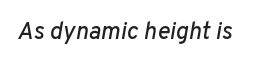
In terms of letterspacing, this is plain default setting. No word sits above an underline. The typography opts for an oblique posture over an upright one.
